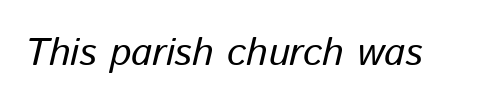
The image shows 39 px regular-weight type, italic (leaning right); set normal letter spacing, not underlined; low stroke contrast and a medium x-height.
